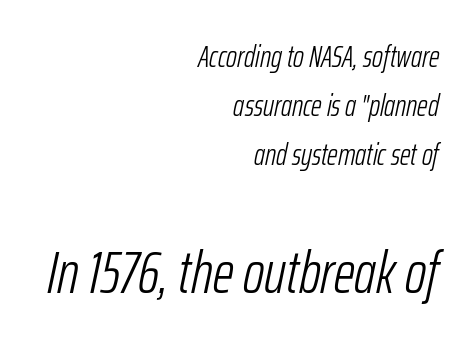
The image shows 59 px light, condensed type, italic (leaning right); set right-aligned, normal line spacing (1.63x), normal letter spacing, not underlined; the second (bottom) block is 1.97x larger; low stroke contrast and a medium x-height.
